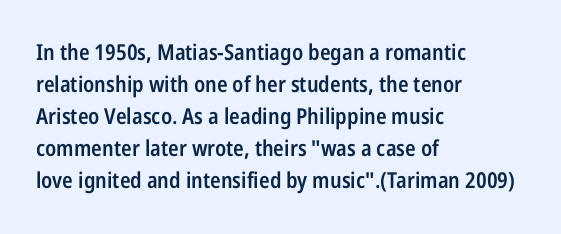
{"italic": "no", "bold": "semi", "underline": "no", "align": "left", "line_spacing": "normal", "line_spacing_ratio": 1.45, "letter_spacing": "normal", "letter_spacing_em": 0.0, "glyph_px": 22}
